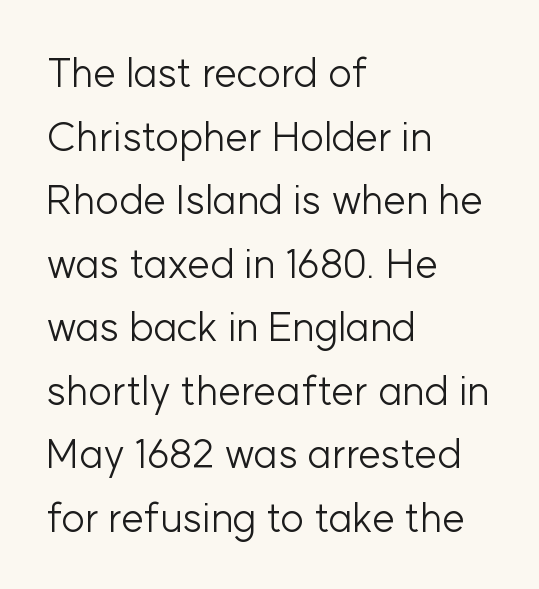
Q: Is the text bold? A: No.
Q: Is the text italic (slanted)? A: No, it is upright.
Q: Is the typeface a serif or a sans-serif typeface? A: Sans-serif.
Q: Is the text underlined? A: No.
Q: How is the paragraph aligned? A: Left-aligned.
Q: Is the spacing between letters normal or unusually wide? A: Normal.
Q: Is the spacing between lines tight, normal or loose? A: Normal.
Q: Width (condensed, normal, or wide)? A: Normal.
Q: Stroke contrast? A: Low.
Q: x-height? A: Medium.
Q: Monospaced? A: No.
